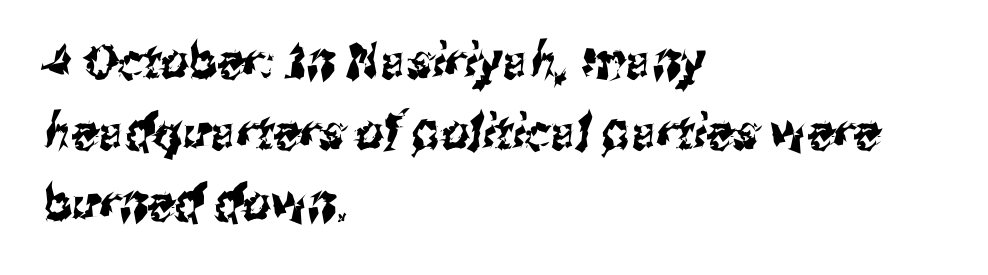
The image shows 49 px condensed sans-serif type; set left-aligned, normal line spacing (1.45x), normal letter spacing, not underlined; medium stroke contrast and a medium x-height.
